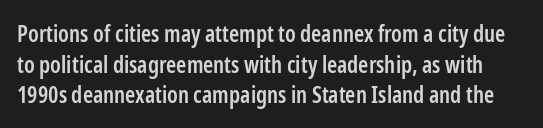
The image shows 23 px text type, upright; set normal line spacing (1.33x), normal letter spacing, not underlined.
